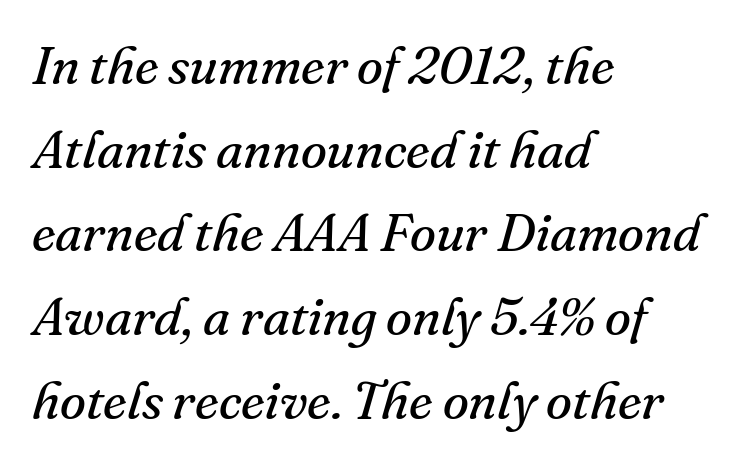
{"serif": "yes", "italic": "yes", "lean": "right", "slant_degrees": 16, "bold": "no", "weight": "regular", "width": "normal", "stroke_contrast": "medium", "x_height": "small", "monospaced": "no", "underline": "no", "align": "left", "line_spacing": "normal", "line_spacing_ratio": 1.58, "letter_spacing": "normal", "letter_spacing_em": 0.0, "glyph_px": 53}
